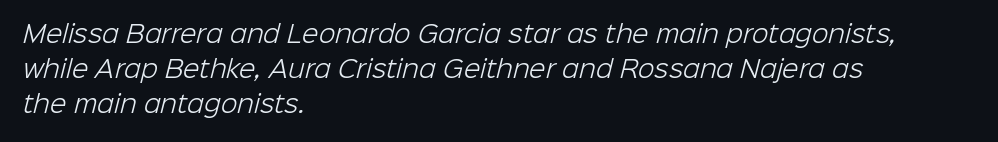
{"bold": "no", "underline": "no", "align": "left", "line_spacing": "normal", "line_spacing_ratio": 1.46, "letter_spacing": "normal", "letter_spacing_em": 0.0, "glyph_px": 24}
